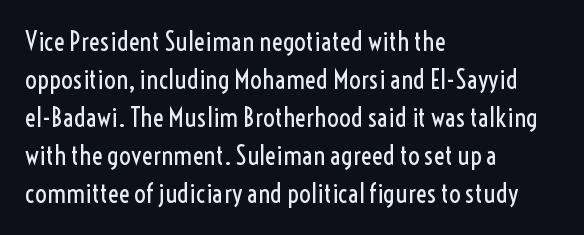
{"italic": "no", "bold": "no", "underline": "no", "align": "left", "line_spacing": "normal", "line_spacing_ratio": 1.46, "letter_spacing": "normal", "letter_spacing_em": 0.0, "glyph_px": 26}
